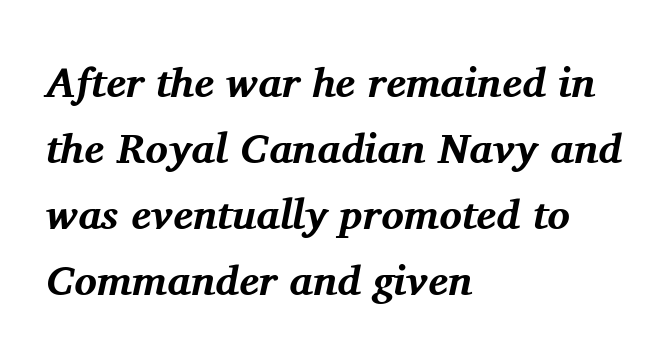
The image shows 42 px bold serif type, italic (leaning right); set left-aligned, normal line spacing (1.57x), normal letter spacing, not underlined; medium stroke contrast and a medium x-height.
